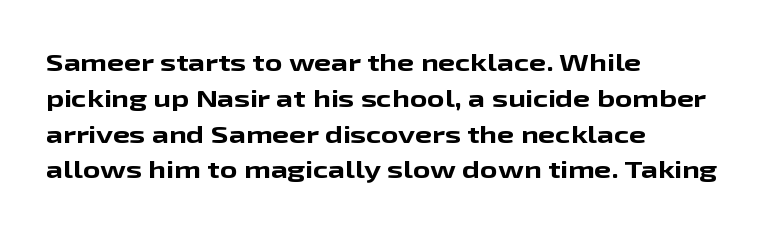
Italic: no, the glyphs are upright roman. Reading down the column, the eye jumps a familiar distance to each next line. Each row of text sits above clean, open space. Chunky letters — that's bold for sure.
